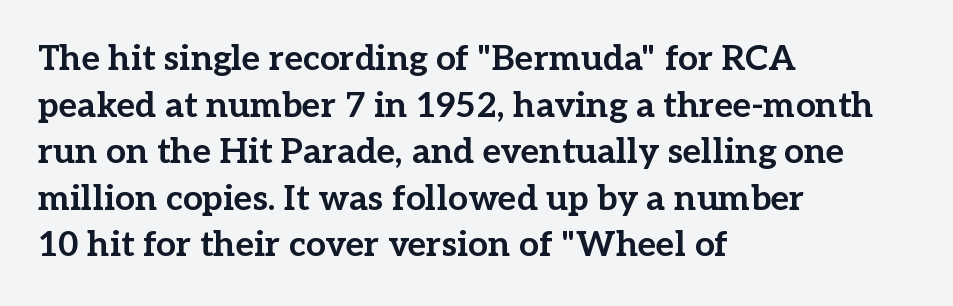
The image shows 35 px bold serif type, upright; set left-aligned, normal line spacing (1.33x), normal letter spacing, not underlined; low stroke contrast and a medium x-height.
